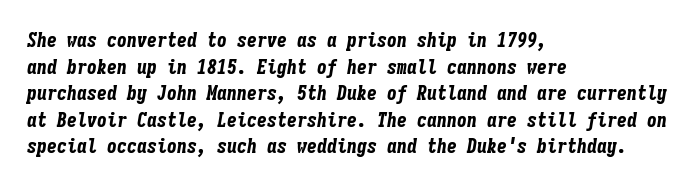
{"italic": "yes", "lean": "right", "slant_degrees": 9, "bold": "yes", "underline": "no", "align": "left", "line_spacing": "normal", "line_spacing_ratio": 1.33, "letter_spacing": "normal", "letter_spacing_em": 0.0, "glyph_px": 20}
